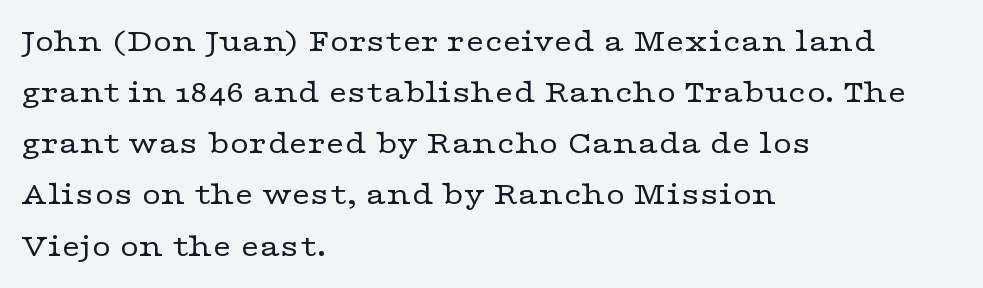
{"serif": "yes", "italic": "no", "bold": "no", "weight": "regular", "width": "wide", "stroke_contrast": "low", "x_height": "medium", "monospaced": "no", "underline": "no", "align": "left", "line_spacing": "normal", "line_spacing_ratio": 1.55, "letter_spacing": "normal", "letter_spacing_em": 0.0, "glyph_px": 33}
